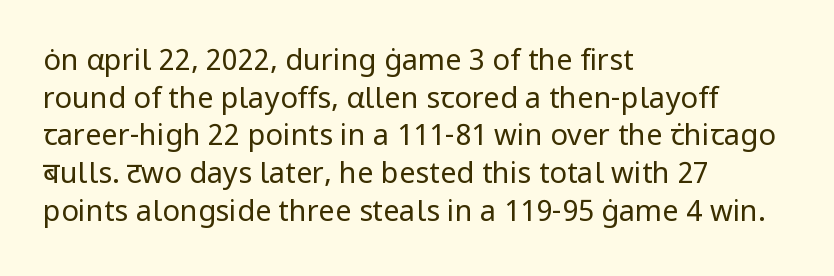
Q: Is the text bold? A: No.
Q: Is the text italic (slanted)? A: No, it is upright.
Q: Is the typeface a serif or a sans-serif typeface? A: Sans-serif.
Q: Is the text underlined? A: No.
Q: How is the paragraph aligned? A: Left-aligned.
Q: Is the spacing between letters normal or unusually wide? A: Normal.
Q: Is the spacing between lines tight, normal or loose? A: Normal.
Q: Width (condensed, normal, or wide)? A: Normal.
Q: Stroke contrast? A: Low.
Q: x-height? A: Medium.
Q: Monospaced? A: No.
